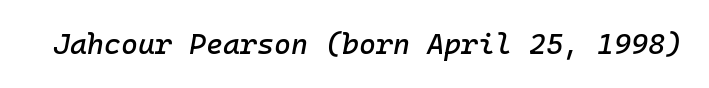
{"italic": "yes", "lean": "right", "slant_degrees": 10, "width": "normal", "stroke_contrast": "low", "x_height": "medium", "underline": "no", "letter_spacing": "normal", "letter_spacing_em": 0.0, "glyph_px": 29}
